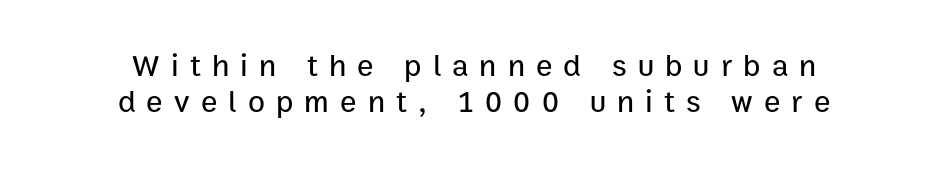
{"serif": "no", "italic": "no", "width": "normal", "stroke_contrast": "low", "x_height": "medium", "monospaced": "no", "underline": "no", "align": "center", "line_spacing_ratio": 1.17, "letter_spacing": "wide", "letter_spacing_em": 0.36, "glyph_px": 31}
